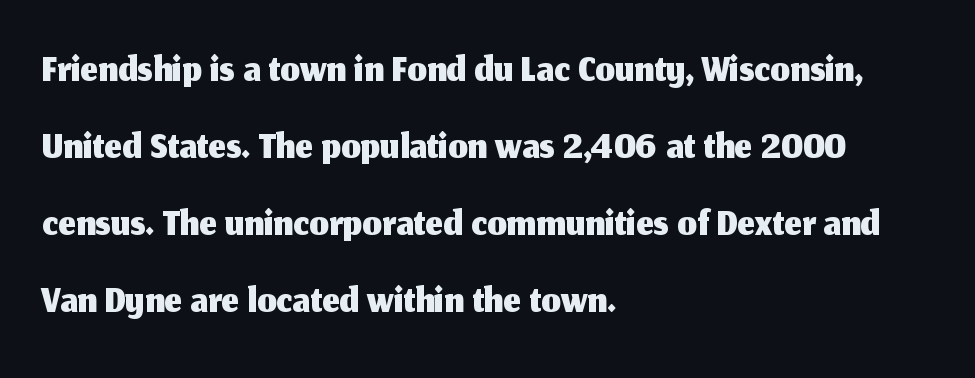
The image shows 62 px sans-serif type, upright; set left-aligned, line spacing 1.24x, normal letter spacing, not underlined; medium stroke contrast and a medium x-height.
